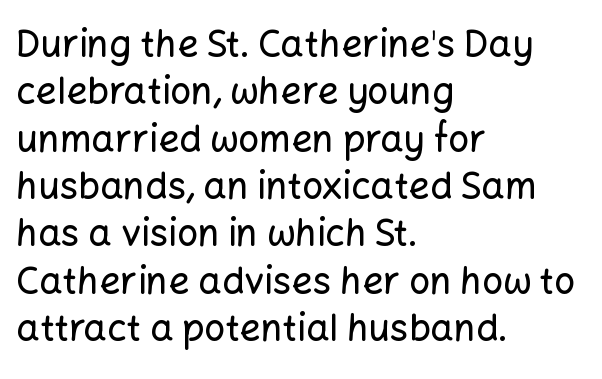
Look at the bottom of the vertical strokes: they stop flat, with no serifs. Spacing verdict: proportional, widths tailored to each character. Successive baselines arrive at the customary interval. Teacher's note: observe the even left margin — that is flush-left alignment. Type without underlining. This sample uses an upright cut, with every glyph sitting square on the baseline.
